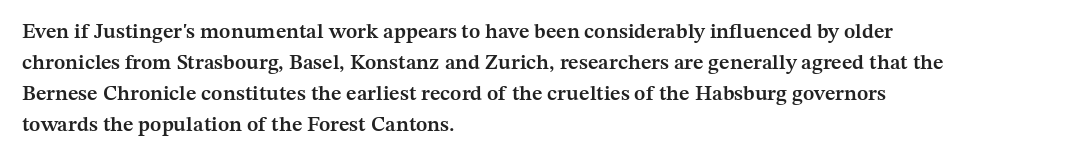
The image shows 21 px text type, upright; set left-aligned, normal line spacing (1.47x), normal letter spacing, not underlined.
